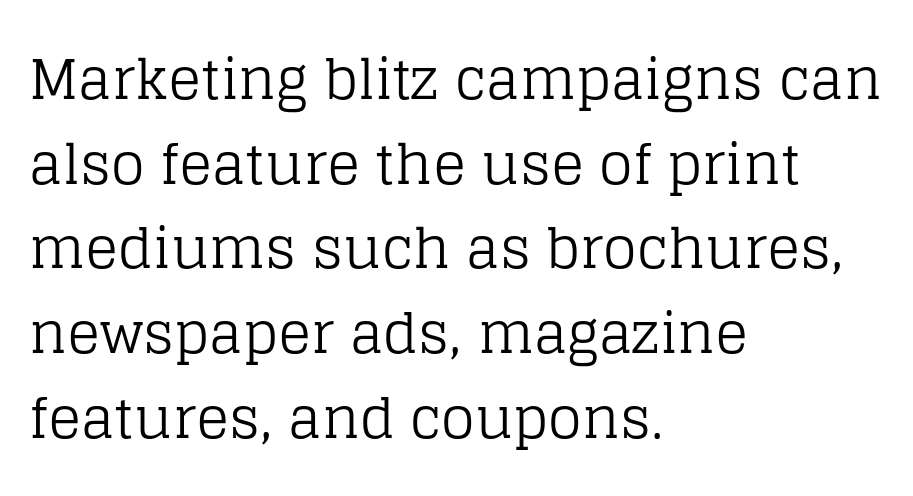
The image shows 55 px regular-weight serif type, upright; set left-aligned, normal line spacing (1.54x), normal letter spacing, not underlined; low stroke contrast and a large x-height.
